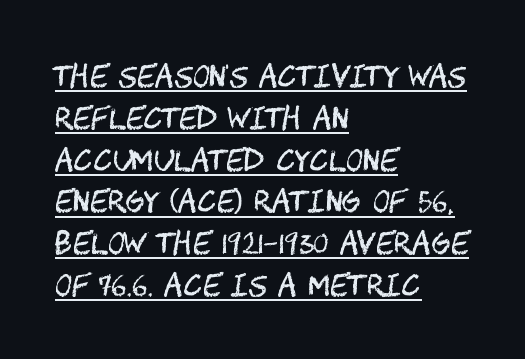
{"serif": "no", "italic": "no", "bold": "no", "weight": "regular", "width": "condensed", "stroke_contrast": "medium", "x_height": "large", "underline": "yes", "align": "left", "line_spacing": "normal", "line_spacing_ratio": 1.44, "letter_spacing": "normal", "letter_spacing_em": 0.0, "glyph_px": 29}
